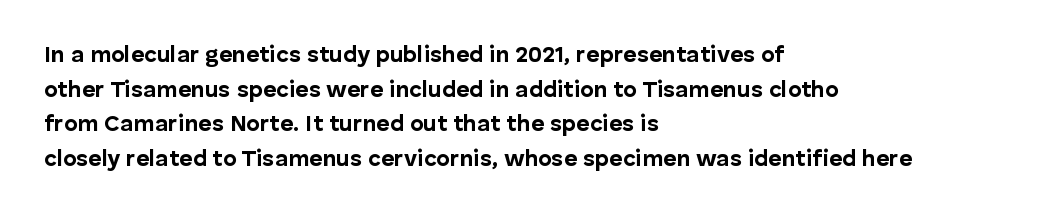
Q: Is the text bold? A: Yes.
Q: Is the text italic (slanted)? A: No, it is upright.
Q: Is the text underlined? A: No.
Q: How is the paragraph aligned? A: Left-aligned.
Q: Is the spacing between letters normal or unusually wide? A: Normal.
Q: Is the spacing between lines tight, normal or loose? A: Normal.
